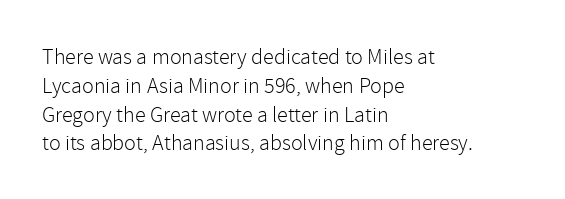
The image shows 22 px text type, upright; set left-aligned, normal line spacing (1.31x), normal letter spacing, not underlined.
